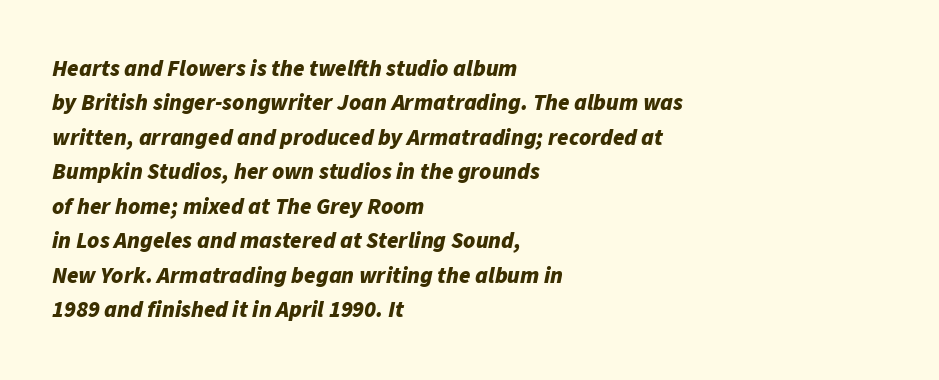
{"italic": "yes", "lean": "right", "slant_degrees": 11, "bold": "yes", "underline": "no", "align": "left", "line_spacing": "normal", "line_spacing_ratio": 1.5, "letter_spacing": "normal", "letter_spacing_em": 0.0, "glyph_px": 23}
